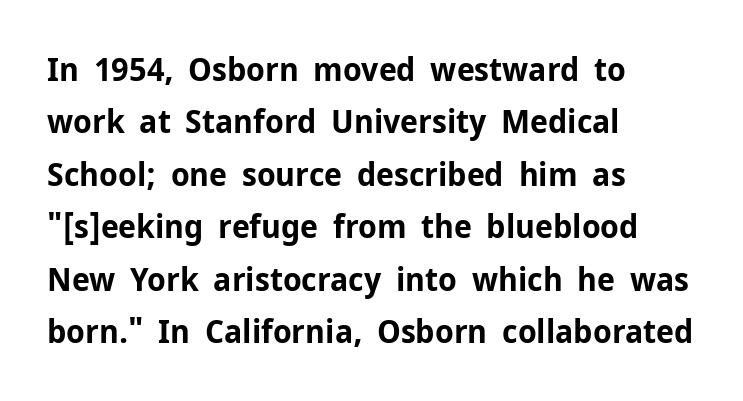
The image shows 33 px bold sans-serif type, upright; set left-aligned, normal line spacing (1.59x), normal letter spacing, not underlined; low stroke contrast and a medium x-height.
